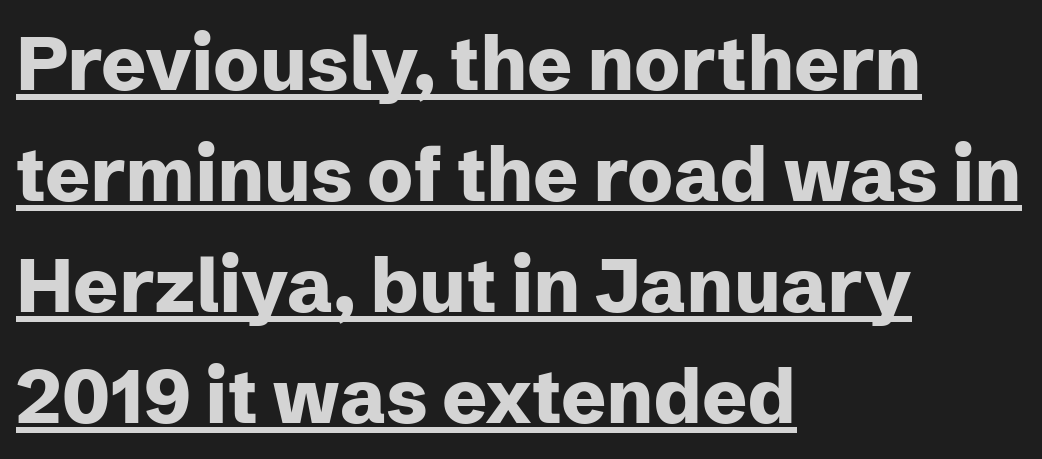
{"serif": "no", "italic": "no", "bold": "yes", "weight": "heavy", "width": "normal", "stroke_contrast": "low", "x_height": "medium", "monospaced": "no", "underline": "yes", "align": "left", "line_spacing": "normal", "line_spacing_ratio": 1.48, "letter_spacing": "normal", "letter_spacing_em": 0.0, "glyph_px": 75}
